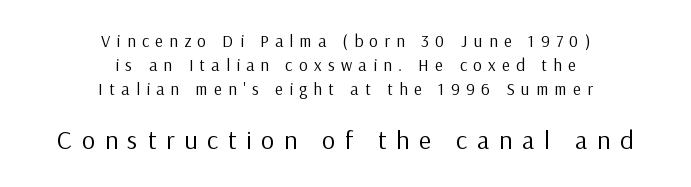
Q: Is the text bold? A: No.
Q: Is the text italic (slanted)? A: No, it is upright.
Q: Is the text underlined? A: No.
Q: How is the paragraph aligned? A: Centered.
Q: Is the spacing between letters normal or unusually wide? A: Unusually wide.
Q: Is the spacing between lines tight, normal or loose? A: Normal.
Q: Which block of text is set in a larger size, the first (top) or the second (bottom)? A: The second (bottom) one.
